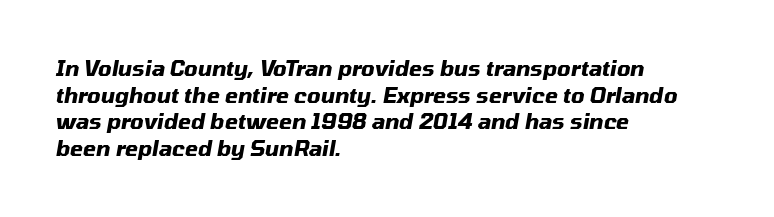
The image shows 21 px bold type, italic (leaning right); set left-aligned, normal line spacing (1.27x), normal letter spacing, not underlined.
